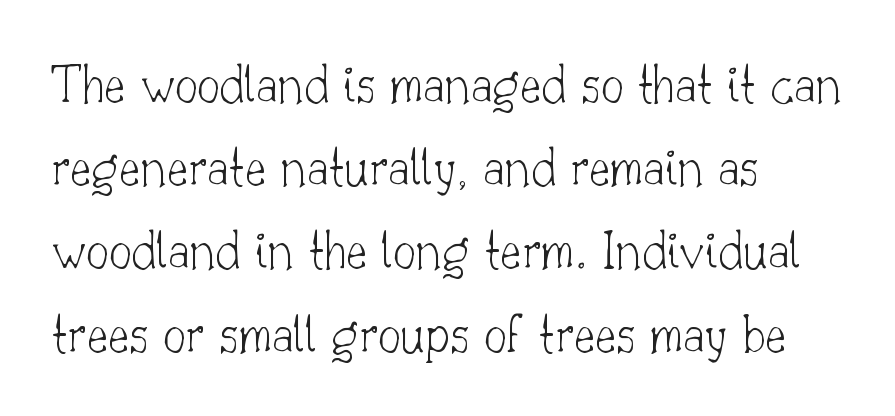
This is not heavy type; no bold has been used. The letterforms sit shoulder to shoulder at normal distance. The space beneath each line is pristine and unruled. Every stem runs plumb, perpendicular to the baseline. The block of text has a typical density, with ordinary space between rows. The setting favours the left margin, as ordinary paragraphs usually do.
